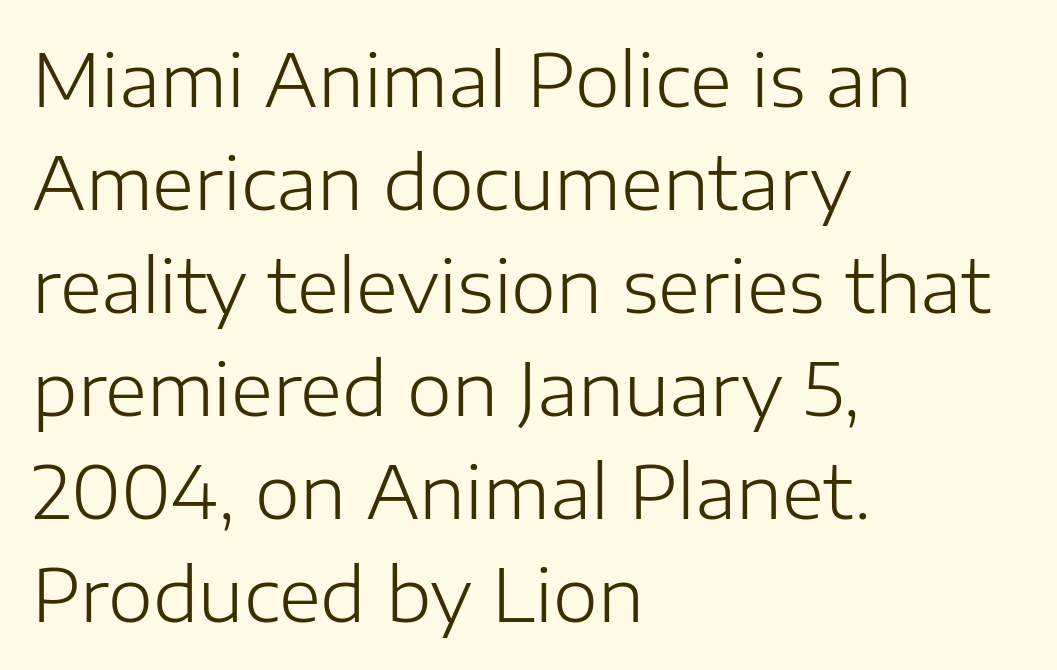
The image shows 72 px light sans-serif type, upright; set left-aligned, normal line spacing (1.43x), normal letter spacing, not underlined; low stroke contrast and a medium x-height.
